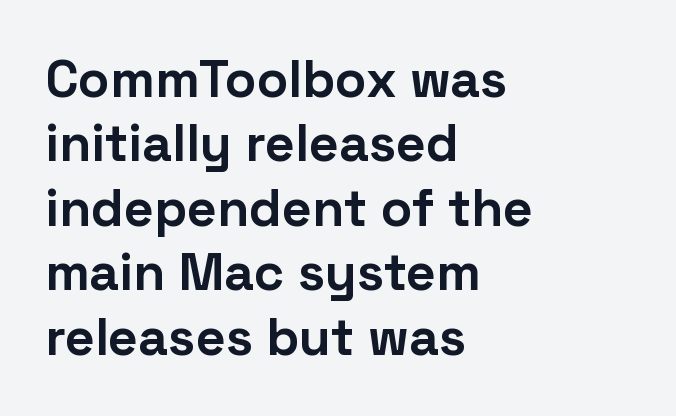
{"serif": "no", "italic": "no", "bold": "yes", "weight": "bold", "width": "normal", "stroke_contrast": "low", "x_height": "medium", "monospaced": "no", "underline": "no", "align": "left", "line_spacing_ratio": 1.24, "letter_spacing": "normal", "letter_spacing_em": 0.0, "glyph_px": 52}
